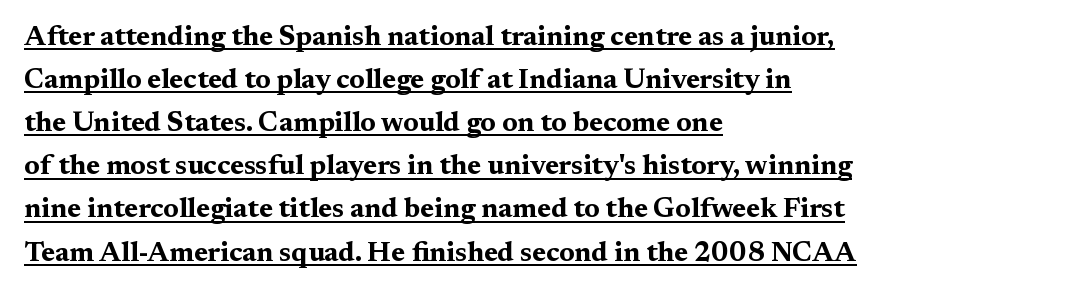
Reading down the block, your eye returns to a fixed left position each line. How heavy is the stroke? Heavy — this is a bold. The letters stand upright; this is a roman face. Regarding serifs, this sample has them.
